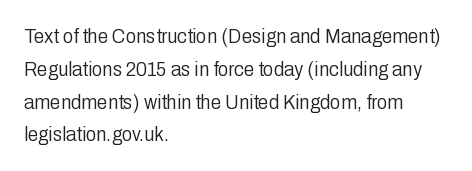
Upright lettering throughout. The rows are spaced the way most documents space them. These lines stack with their left ends in a neat column. The space beneath each line is pristine and unruled. This sample uses plain, unmodified letter spacing. Stem width sits at or under what a default text font uses.
